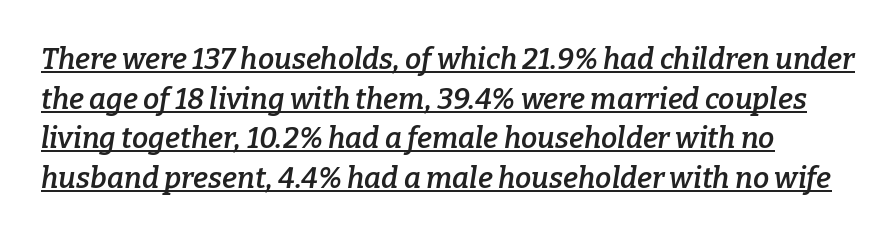
Each line of the rendering has a horizontal stroke beneath the glyphs. Stroke thickness is moderately raised; the sample reads as semibold. Serifs: yes, visible at the terminals of the letterforms. Whoever set this chose a conventional vertical rhythm.
